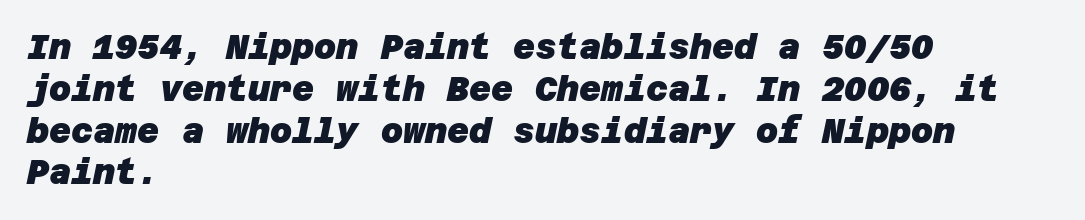
{"serif": "no", "bold": "yes", "weight": "heavy", "width": "normal", "stroke_contrast": "low", "x_height": "large", "underline": "no", "align": "left", "line_spacing_ratio": 1.23, "letter_spacing": "normal", "letter_spacing_em": 0.0, "glyph_px": 34}
